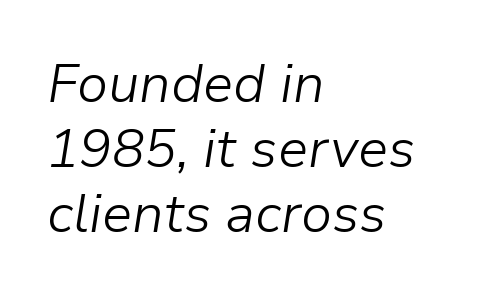
The image shows 54 px light type, italic (leaning right); set left-aligned, line spacing 1.2x, normal letter spacing, not underlined; low stroke contrast and a medium x-height.
